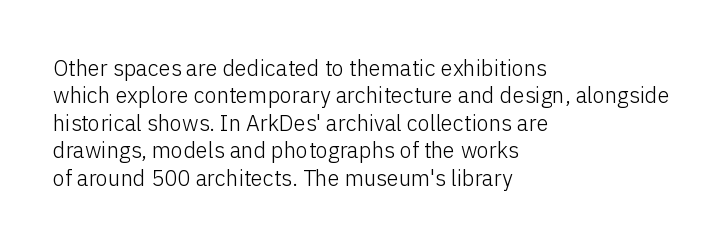
Counters stay open thanks to moderate or lighter strokes. All the whitespace from short lines collects on the right. Normally led — the rows are evenly, conventionally spaced. The glyphs are unaccompanied by any horizontal stroke below them.
